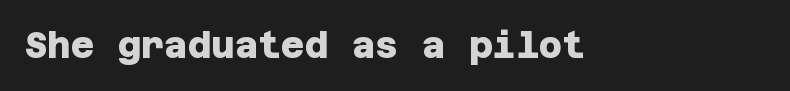
Q: Is the text bold? A: Yes.
Q: Is the typeface a serif or a sans-serif typeface? A: Sans-serif.
Q: Is the text underlined? A: No.
Q: Is the spacing between letters normal or unusually wide? A: Normal.
Q: Width (condensed, normal, or wide)? A: Normal.
Q: Stroke contrast? A: Low.
Q: x-height? A: Large.
